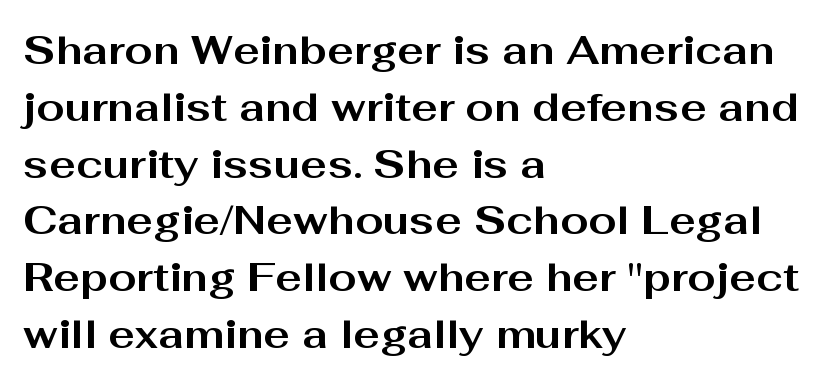
Q: Is the text bold? A: Yes.
Q: Is the text italic (slanted)? A: No, it is upright.
Q: Is the typeface a serif or a sans-serif typeface? A: Sans-serif.
Q: Is the text underlined? A: No.
Q: How is the paragraph aligned? A: Left-aligned.
Q: Is the spacing between letters normal or unusually wide? A: Normal.
Q: Is the spacing between lines tight, normal or loose? A: Normal.
Q: Width (condensed, normal, or wide)? A: Wide.
Q: Stroke contrast? A: Medium.
Q: x-height? A: Medium.
Q: Monospaced? A: No.
